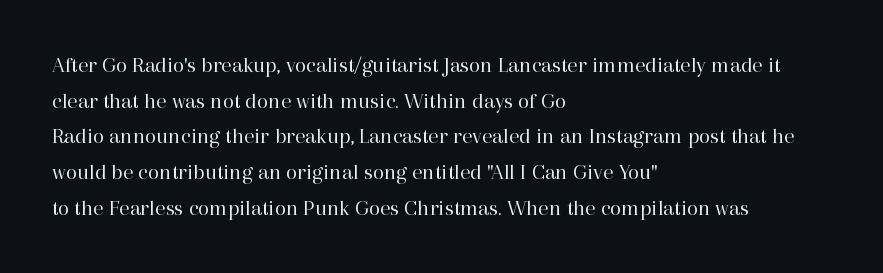
Q: Is the text bold? A: No.
Q: Is the text italic (slanted)? A: No, it is upright.
Q: Is the text underlined? A: No.
Q: How is the paragraph aligned? A: Left-aligned.
Q: Is the spacing between letters normal or unusually wide? A: Normal.
Q: Is the spacing between lines tight, normal or loose? A: Normal.
